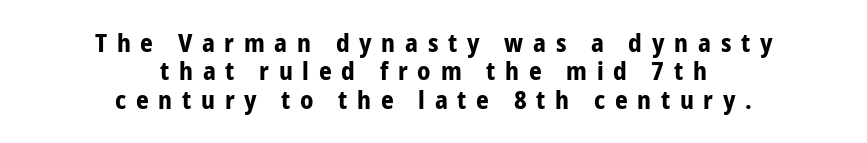
This rendering features lettering with no underline. Very little white space separates one row of letters from the next. Which margin do the lines hug? Neither — every line sits in the middle. Designer's note — italics off, roman on. Tracking value appears strongly positive — letters spread wide. Heavy, bold letterforms.
